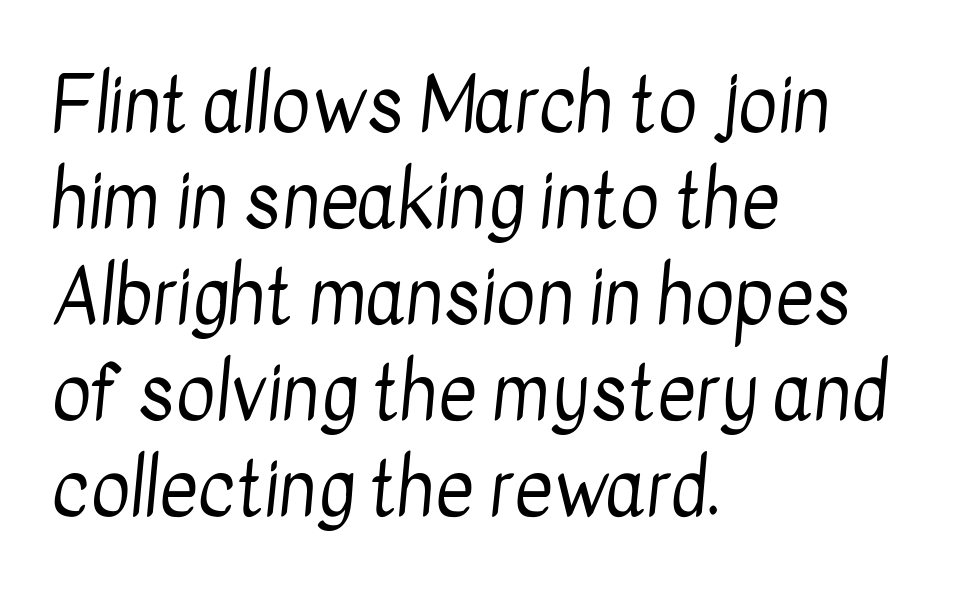
A bare baseline throughout the passage. The letters sit at their default tracking, neither squeezed nor spread. This sample is left-justified, so line endings fall wherever the words run out. Regarding serifs, this sample does without them.
